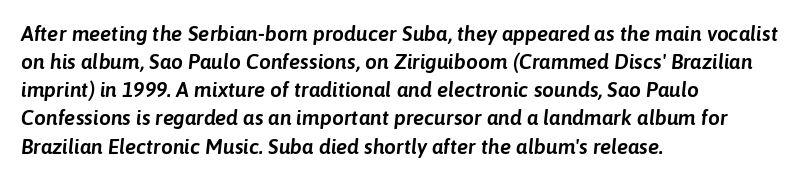
Q: Is the text italic (slanted)? A: Yes, it leans right by about 6 degrees.
Q: Is the text underlined? A: No.
Q: How is the paragraph aligned? A: Left-aligned.
Q: Is the spacing between letters normal or unusually wide? A: Normal.
Q: Is the spacing between lines tight, normal or loose? A: Normal.
